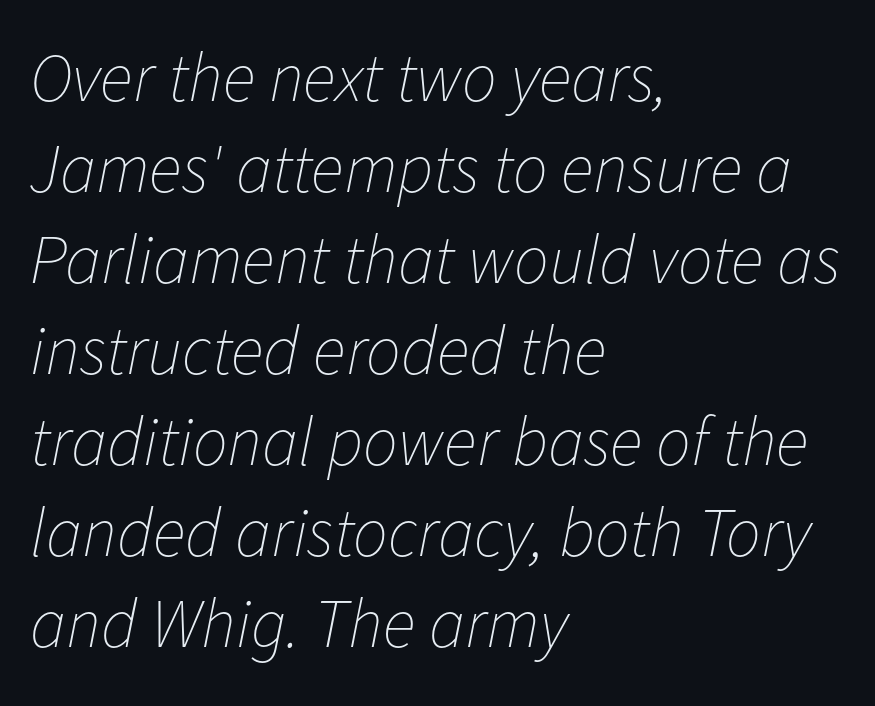
The image shows 69 px thin type, italic (leaning right); set left-aligned, normal line spacing (1.32x), normal letter spacing, not underlined; low stroke contrast and a medium x-height.
